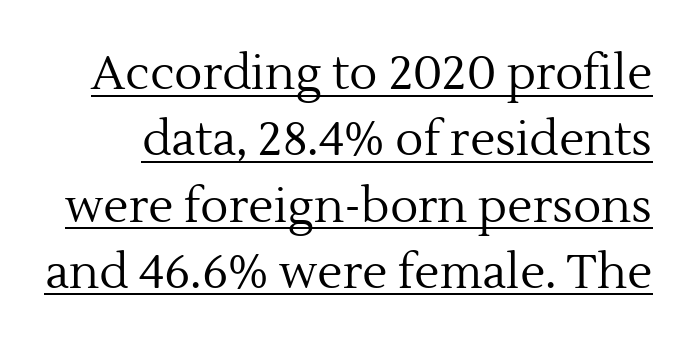
The image shows 47 px regular-weight serif type, upright; set normal line spacing (1.41x), normal letter spacing, underlined; a medium x-height.
